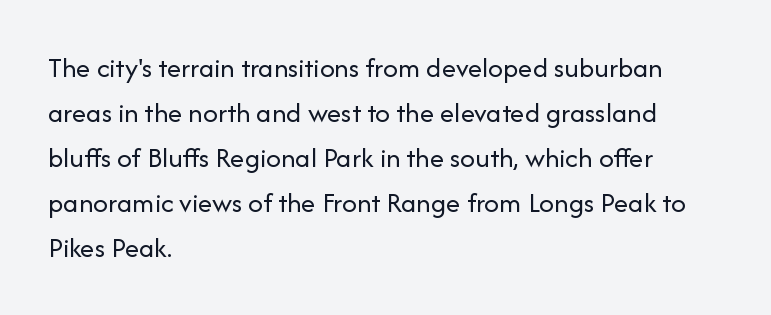
Q: Is the text bold? A: No.
Q: Is the text italic (slanted)? A: No, it is upright.
Q: Is the typeface a serif or a sans-serif typeface? A: Sans-serif.
Q: Is the text underlined? A: No.
Q: How is the paragraph aligned? A: Left-aligned.
Q: Is the spacing between letters normal or unusually wide? A: Normal.
Q: Is the spacing between lines tight, normal or loose? A: Normal.
Q: Width (condensed, normal, or wide)? A: Normal.
Q: Stroke contrast? A: Low.
Q: x-height? A: Medium.
Q: Monospaced? A: No.
